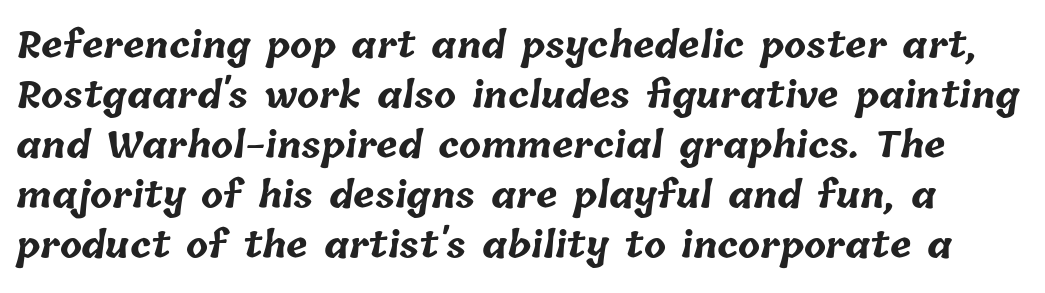
The image shows 36 px bold type; set normal line spacing (1.39x), normal letter spacing, not underlined; low stroke contrast and a medium x-height.
